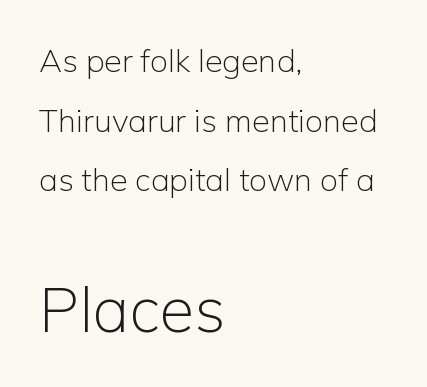
{"serif": "no", "italic": "no", "bold": "no", "weight": "light", "width": "normal", "stroke_contrast": "low", "x_height": "medium", "monospaced": "no", "underline": "no", "align": "left", "line_spacing_ratio": 1.86, "letter_spacing": "normal", "letter_spacing_em": 0.0, "larger_block": "second", "size_ratio": 1.97, "glyph_px": 63}
